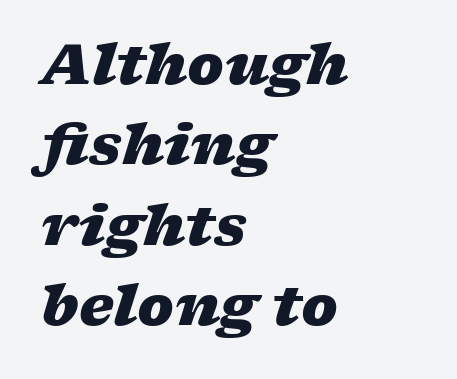
The image shows 55 px heavy, wide type, italic (leaning right); set left-aligned, normal line spacing (1.46x), normal letter spacing, not underlined; low stroke contrast and a medium x-height.
